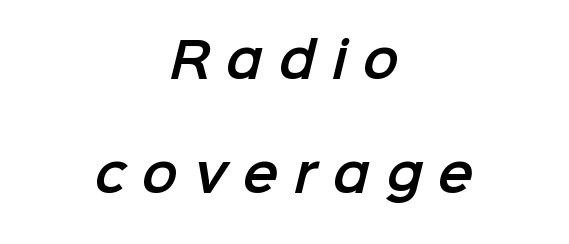
{"serif": "no", "width": "normal", "stroke_contrast": "low", "x_height": "medium", "monospaced": "no", "underline": "no", "align": "center", "line_spacing": "loose", "line_spacing_ratio": 2.38, "letter_spacing": "wide", "letter_spacing_em": 0.33, "glyph_px": 48}
